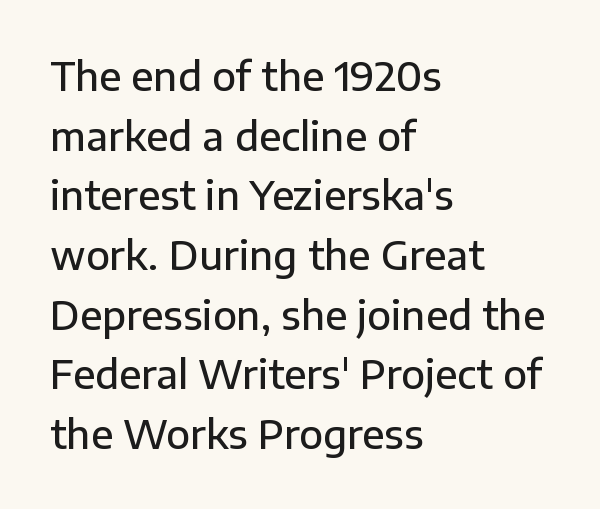
Bare-footed words on every line. Tracking value appears to be zero — textbook default spacing. Notice how descenders clear the ascenders below comfortably — that's standard leading. If you drew a ruler down the left edge, every line would touch it. A typesetter would call this proportional, since set widths differ per character. The letters stand upright; this is a roman face.
